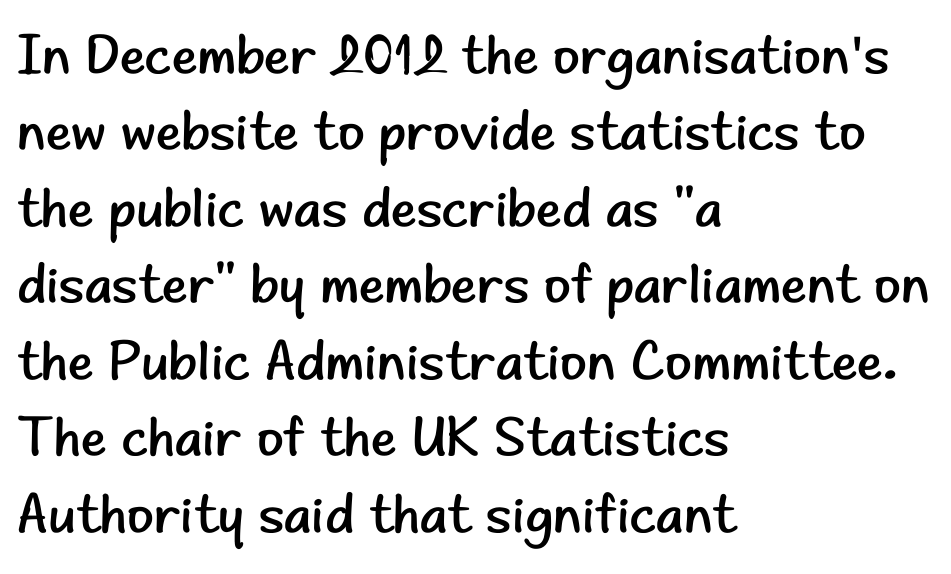
Q: Is the text bold? A: No.
Q: Is the text italic (slanted)? A: No, it is upright.
Q: Is the typeface a serif or a sans-serif typeface? A: Sans-serif.
Q: Is the text underlined? A: No.
Q: How is the paragraph aligned? A: Left-aligned.
Q: Is the spacing between letters normal or unusually wide? A: Normal.
Q: Is the spacing between lines tight, normal or loose? A: Normal.
Q: Width (condensed, normal, or wide)? A: Normal.
Q: Stroke contrast? A: Low.
Q: x-height? A: Small.
Q: Monospaced? A: No.
